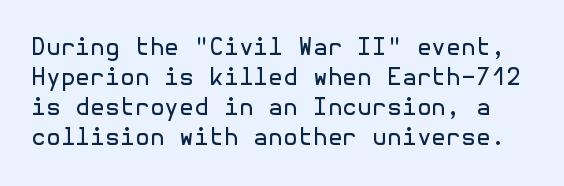
Students, note that the glyphs here touch the page at normal intervals. The baseline area is clear. The vertical gap from one line to the next is medium. No extra ink here — the face is not bold. Nope, not italic — everything's standing straight.
